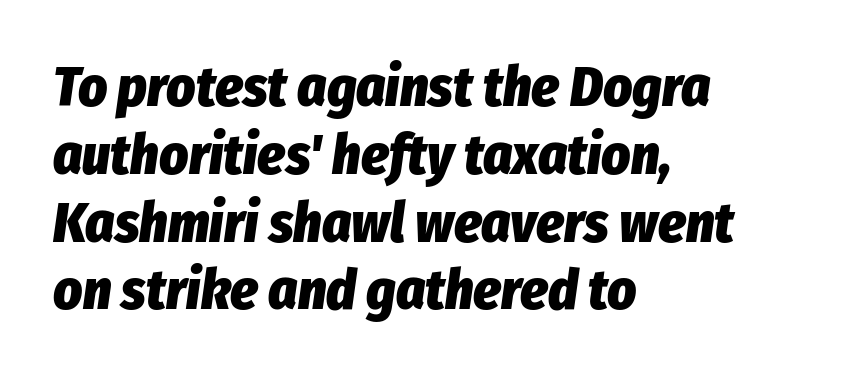
Q: Is the text bold? A: Yes.
Q: Is the text italic (slanted)? A: Yes, it leans right by about 8 degrees.
Q: Is the text underlined? A: No.
Q: How is the paragraph aligned? A: Left-aligned.
Q: Is the spacing between letters normal or unusually wide? A: Normal.
Q: Width (condensed, normal, or wide)? A: Condensed.
Q: Stroke contrast? A: Low.
Q: x-height? A: Medium.
Q: Monospaced? A: No.
